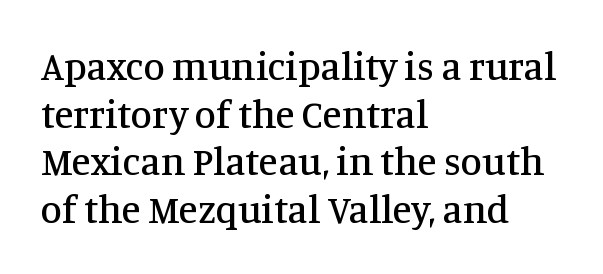
Q: Is the text italic (slanted)? A: No, it is upright.
Q: Is the typeface a serif or a sans-serif typeface? A: Serif.
Q: Is the text underlined? A: No.
Q: How is the paragraph aligned? A: Left-aligned.
Q: Is the spacing between letters normal or unusually wide? A: Normal.
Q: Width (condensed, normal, or wide)? A: Normal.
Q: Stroke contrast? A: Medium.
Q: x-height? A: Large.
Q: Monospaced? A: No.
